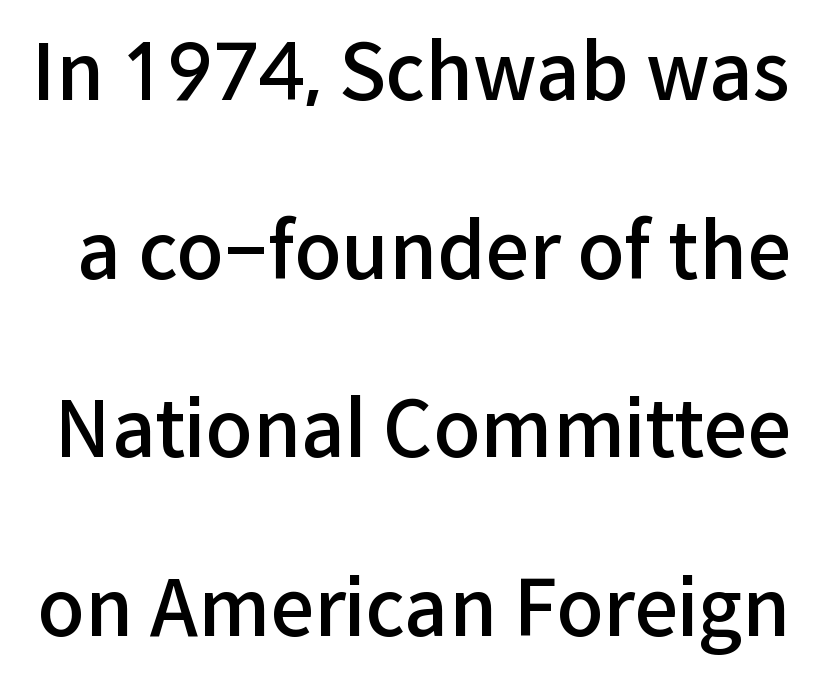
{"serif": "no", "italic": "no", "bold": "semi", "weight": "semibold", "width": "normal", "stroke_contrast": "low", "x_height": "medium", "monospaced": "no", "underline": "no", "line_spacing": "loose", "line_spacing_ratio": 2.32, "letter_spacing": "normal", "letter_spacing_em": 0.0, "glyph_px": 77}
